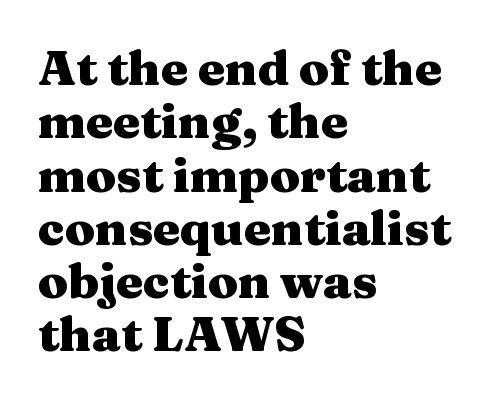
The image shows 48 px heavy, wide serif type, upright; set left-aligned, tight line spacing (1.11x), normal letter spacing, not underlined; medium stroke contrast and a medium x-height.
